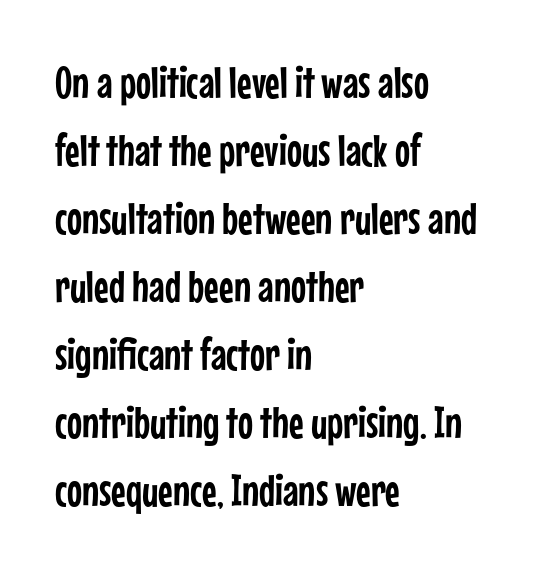
Honestly, there is no underline to notice here at all. The type family on display is of the sans-serif kind. Each letter keeps its own natural width here, so spacing adapts to shape. The space between consecutive lines is moderate. Compared with a centered layout, this one pins lines to the left instead.
